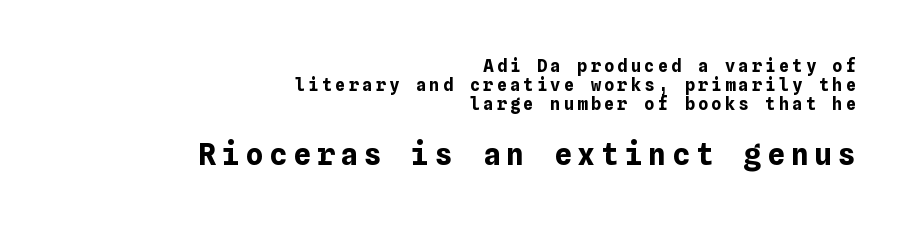
{"italic": "no", "bold": "yes", "weight": "bold", "width": "normal", "stroke_contrast": "low", "x_height": "medium", "underline": "no", "align": "right", "line_spacing": "tight", "line_spacing_ratio": 1.12, "larger_block": "second", "size_ratio": 1.76, "glyph_px": 30}
